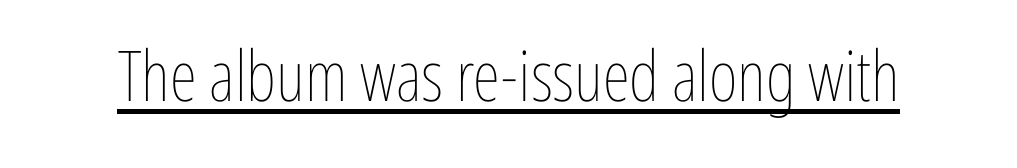
The image shows 70 px thin, condensed type, upright; set normal letter spacing, underlined; low stroke contrast and a medium x-height.
